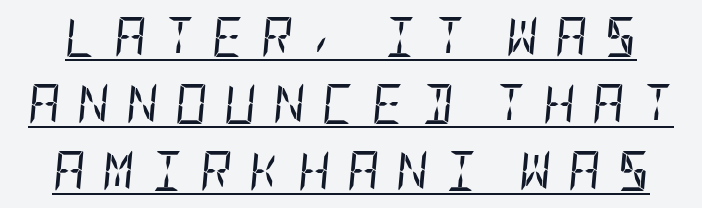
Q: Is the text bold? A: No.
Q: Is the text italic (slanted)? A: Yes, it leans right by about 5 degrees.
Q: Is the text underlined? A: Yes.
Q: Is the spacing between letters normal or unusually wide? A: Unusually wide.
Q: Is the spacing between lines tight, normal or loose? A: Normal.
Q: Width (condensed, normal, or wide)? A: Condensed.
Q: Stroke contrast? A: Low.
Q: x-height? A: Large.
